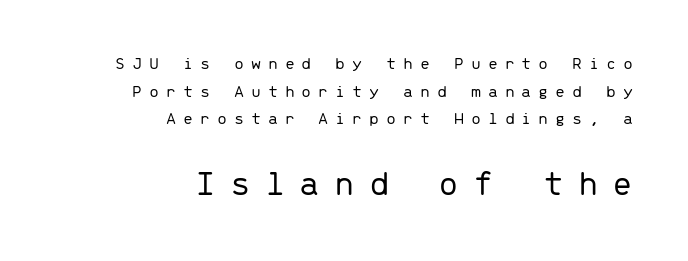
{"serif": "no", "italic": "no", "bold": "no", "weight": "light", "width": "normal", "stroke_contrast": "low", "x_height": "medium", "monospaced": "yes", "underline": "no", "align": "right", "line_spacing": "normal", "line_spacing_ratio": 1.53, "letter_spacing": "wide", "letter_spacing_em": 0.38, "larger_block": "second", "size_ratio": 2.06, "glyph_px": 37}
